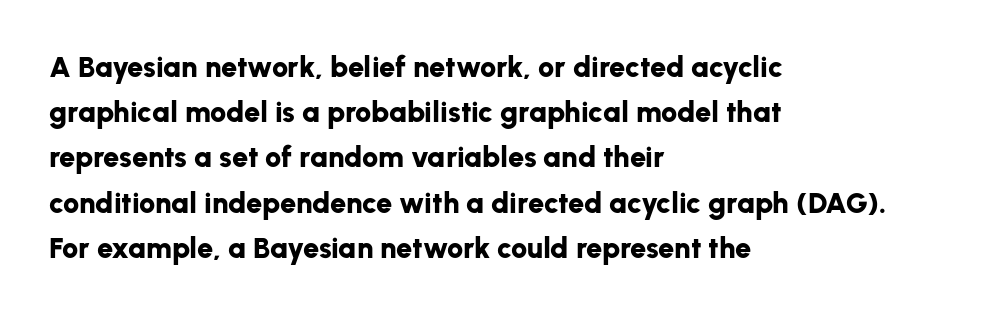
Q: Is the text bold? A: Yes.
Q: Is the text italic (slanted)? A: No, it is upright.
Q: Is the typeface a serif or a sans-serif typeface? A: Sans-serif.
Q: Is the text underlined? A: No.
Q: How is the paragraph aligned? A: Left-aligned.
Q: Is the spacing between letters normal or unusually wide? A: Normal.
Q: Is the spacing between lines tight, normal or loose? A: Normal.
Q: Width (condensed, normal, or wide)? A: Normal.
Q: Stroke contrast? A: Low.
Q: x-height? A: Medium.
Q: Monospaced? A: No.
